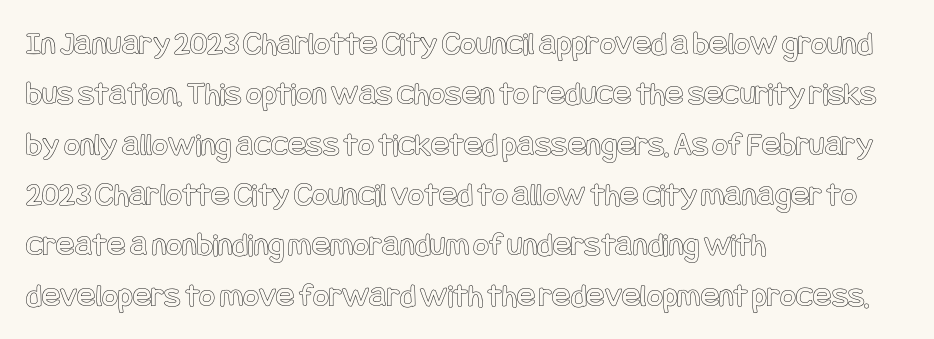
{"italic": "no", "width": "condensed", "x_height": "large", "underline": "no", "align": "left", "line_spacing": "normal", "line_spacing_ratio": 1.48, "letter_spacing": "normal", "letter_spacing_em": 0.0, "glyph_px": 34}
